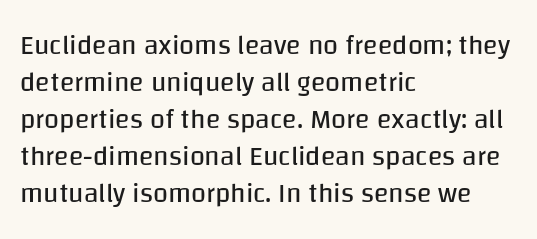
Reading down the block, your eye returns to a fixed left position each line. Tall strokes in this sample are plumb rather than angled. The rendering uses a moderate line-height, typical for paragraphs. This is not heavy type; no bold has been used. Any mark beneath the type? The region is blank. Each word holds together tightly as a unit, with standard inter-letter gaps.
